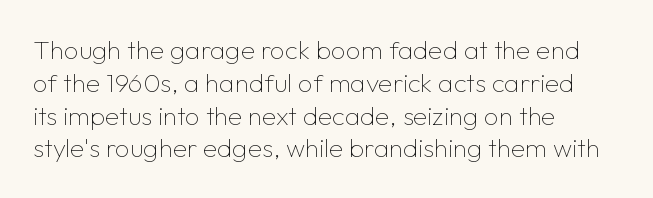
Q: Is the text bold? A: No.
Q: Is the text italic (slanted)? A: No, it is upright.
Q: Is the text underlined? A: No.
Q: How is the paragraph aligned? A: Left-aligned.
Q: Is the spacing between letters normal or unusually wide? A: Normal.
Q: Is the spacing between lines tight, normal or loose? A: Normal.
